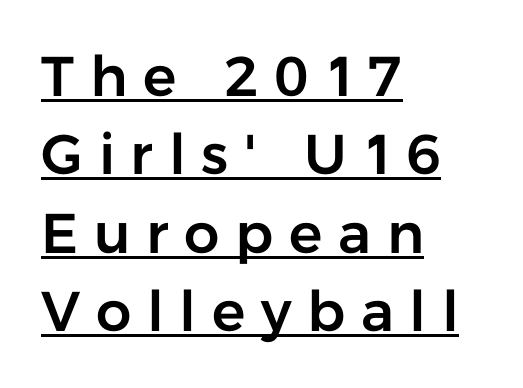
{"serif": "no", "italic": "no", "width": "normal", "stroke_contrast": "low", "x_height": "medium", "monospaced": "no", "underline": "yes", "align": "left", "line_spacing": "normal", "line_spacing_ratio": 1.4, "letter_spacing": "wide", "letter_spacing_em": 0.28, "glyph_px": 56}
